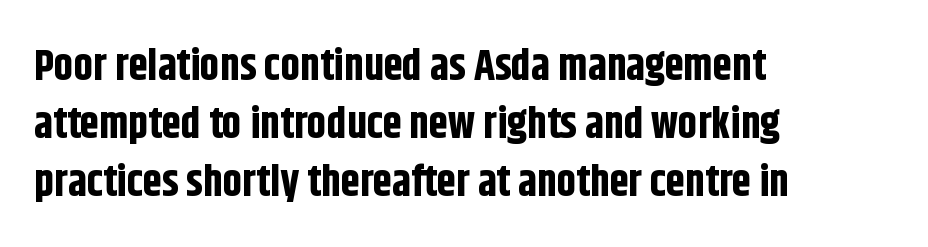
{"serif": "no", "italic": "no", "bold": "yes", "weight": "bold", "width": "condensed", "stroke_contrast": "low", "x_height": "large", "monospaced": "no", "underline": "no", "align": "left", "line_spacing": "normal", "line_spacing_ratio": 1.35, "letter_spacing": "normal", "letter_spacing_em": 0.0, "glyph_px": 43}
